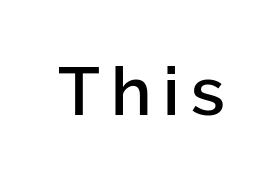
The image shows 68 px semibold sans-serif type, upright; set not underlined; low stroke contrast and a medium x-height.
